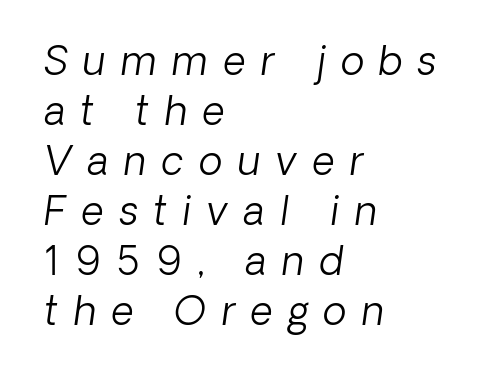
The image shows 39 px light sans-serif type; set left-aligned, normal line spacing (1.28x), unusually wide letter spacing (+0.4 em), not underlined; low stroke contrast and a medium x-height.
